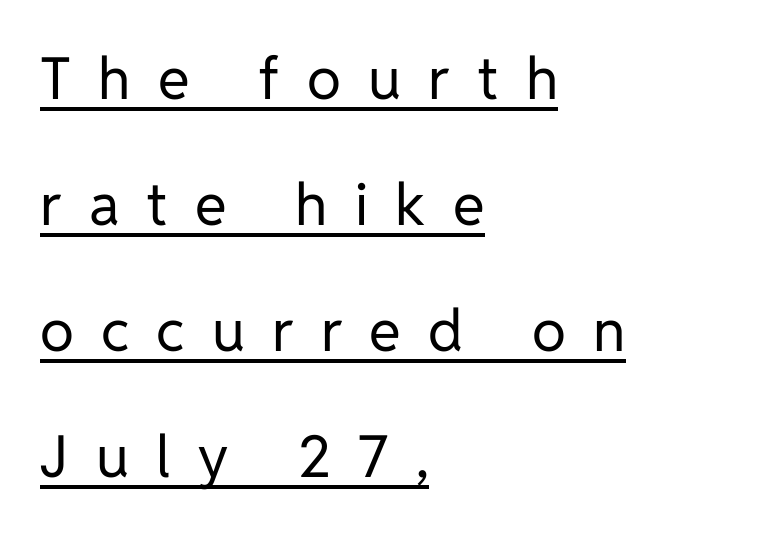
The image shows 58 px regular-weight sans-serif type, upright; set left-aligned, loose line spacing (2.17x), unusually wide letter spacing (+0.47 em), underlined; low stroke contrast and a medium x-height.
